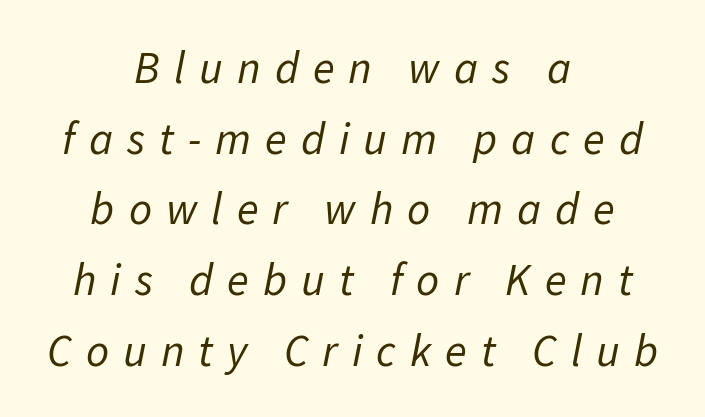
{"italic": "yes", "lean": "right", "slant_degrees": 11, "bold": "no", "weight": "regular", "width": "normal", "stroke_contrast": "low", "x_height": "medium", "monospaced": "no", "underline": "no", "align": "center", "line_spacing": "normal", "line_spacing_ratio": 1.57, "letter_spacing": "wide", "letter_spacing_em": 0.31, "glyph_px": 45}
